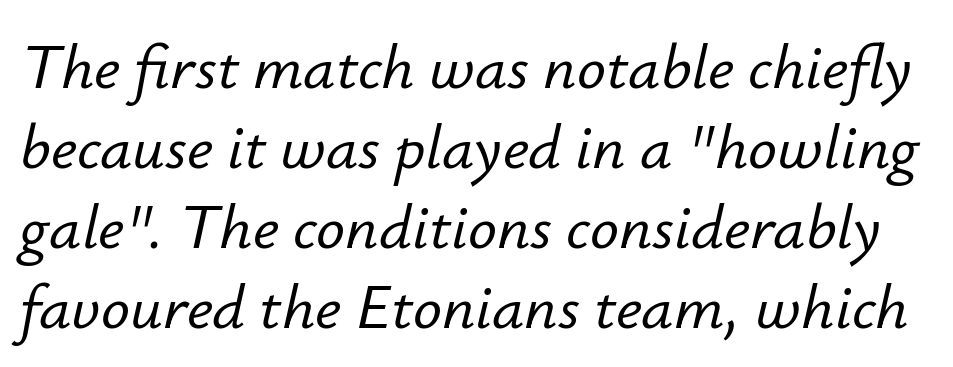
The image shows 64 px text type, italic (leaning right); set normal line spacing (1.25x), normal letter spacing, not underlined; low stroke contrast and a small x-height.
